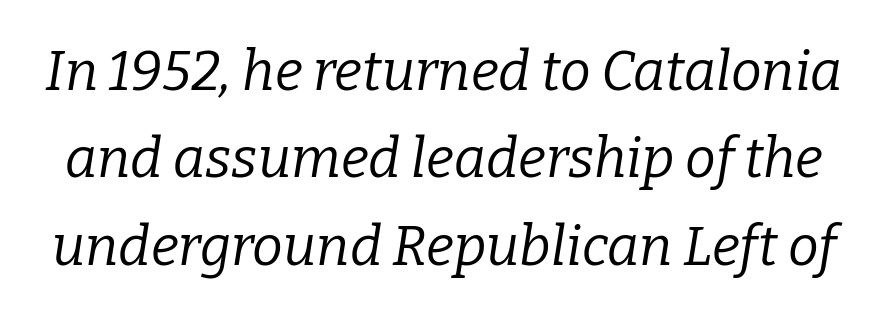
The image shows 55 px regular-weight serif type, italic (leaning right); set normal line spacing (1.59x), normal letter spacing, not underlined; low stroke contrast and a medium x-height.
